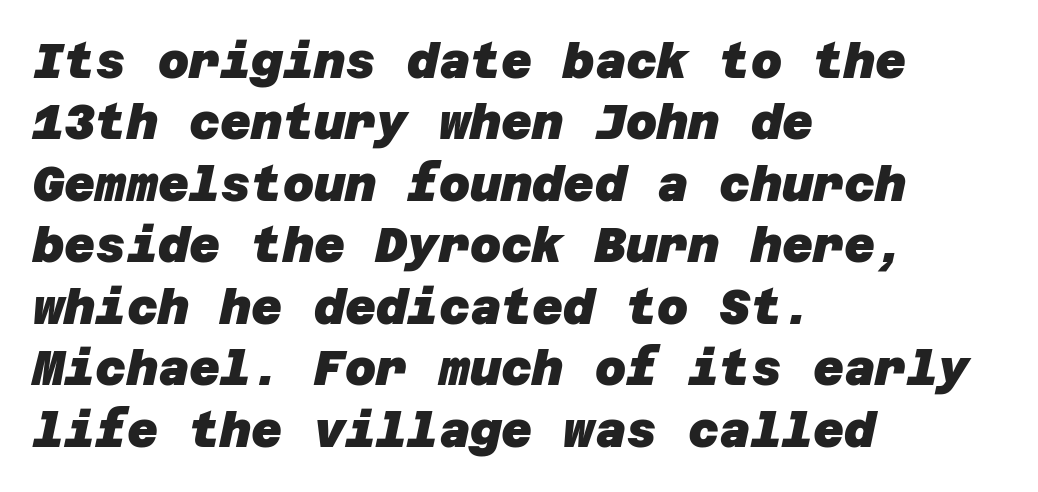
{"serif": "no", "bold": "yes", "weight": "heavy", "width": "normal", "stroke_contrast": "low", "x_height": "large", "underline": "no", "align": "left", "line_spacing": "normal", "line_spacing_ratio": 1.28, "letter_spacing": "normal", "letter_spacing_em": 0.0, "glyph_px": 48}
